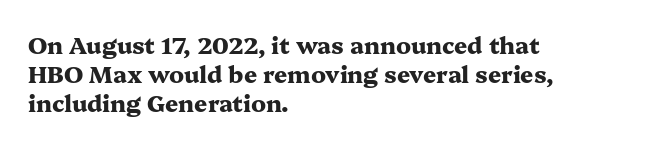
The image shows 23 px bold type, upright; set left-aligned, normal line spacing (1.27x), normal letter spacing, not underlined.
